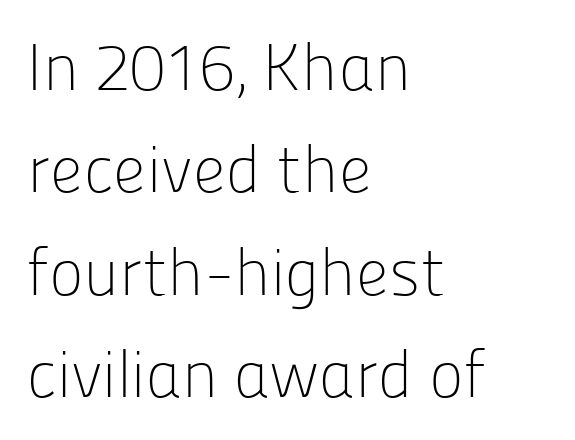
Q: Is the text bold? A: No.
Q: Is the text italic (slanted)? A: No, it is upright.
Q: Is the typeface a serif or a sans-serif typeface? A: Sans-serif.
Q: Is the text underlined? A: No.
Q: How is the paragraph aligned? A: Left-aligned.
Q: Is the spacing between letters normal or unusually wide? A: Normal.
Q: Is the spacing between lines tight, normal or loose? A: Normal.
Q: Width (condensed, normal, or wide)? A: Normal.
Q: Stroke contrast? A: Low.
Q: x-height? A: Medium.
Q: Monospaced? A: No.
